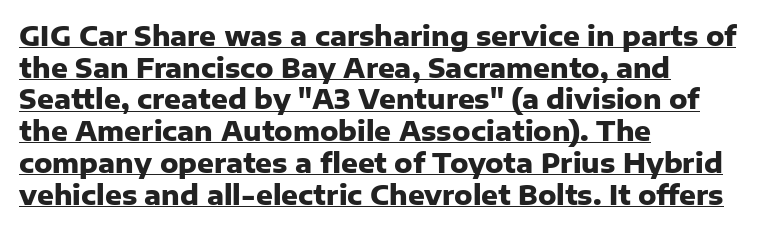
Do the letters lean? They stand straight. Horizontal alignment here is leftward, the default for most running prose. You can see a thin bar hugging the bottom of the glyphs. Heavy-handed strokes throughout: this text is bold.
